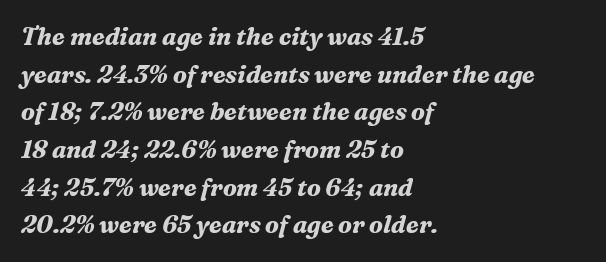
The specimen reads as italic at a glance. Emphasis by weight is at full strength: bold. Just letters on the line, the space beneath them empty. Leftover space on each line is placed entirely after the last word. Observe the ordinary spacing: letters are neighbours, not strangers. These lines sit exactly where default settings would place them.
